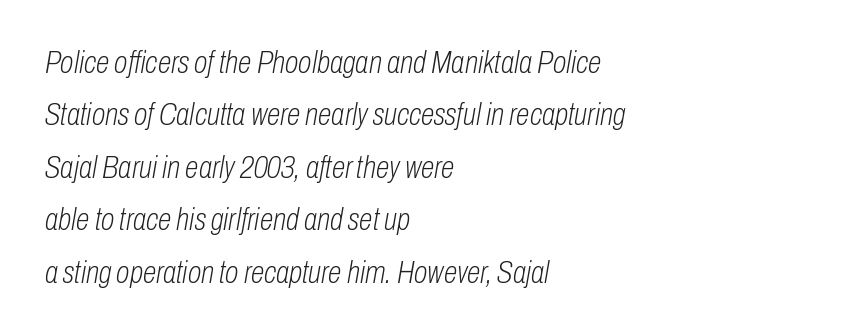
The image shows 31 px light, condensed type, italic (leaning right); set left-aligned, normal line spacing (1.69x), normal letter spacing, not underlined; low stroke contrast and a medium x-height.
